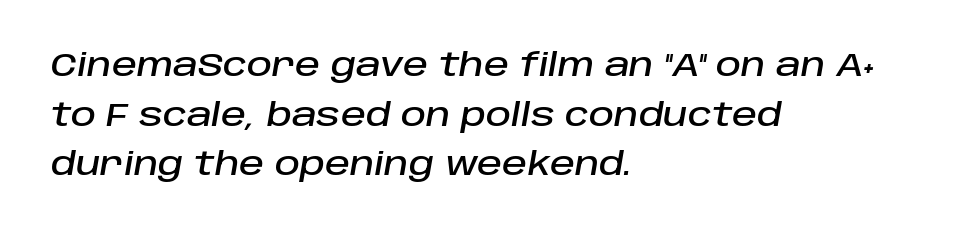
{"italic": "yes", "lean": "right", "slant_degrees": 10, "width": "normal", "stroke_contrast": "low", "x_height": "large", "monospaced": "no", "underline": "no", "align": "left", "line_spacing": "normal", "line_spacing_ratio": 1.6, "letter_spacing": "normal", "letter_spacing_em": 0.0, "glyph_px": 31}
